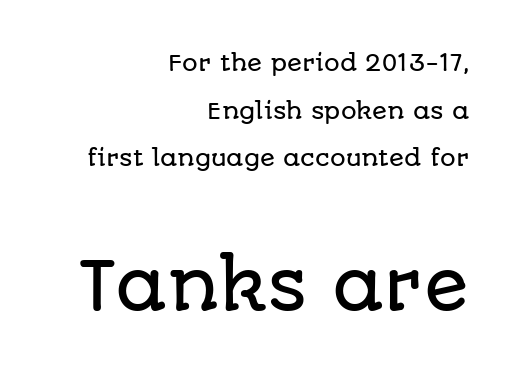
{"serif": "no", "italic": "no", "width": "normal", "stroke_contrast": "low", "x_height": "large", "monospaced": "no", "underline": "no", "align": "right", "line_spacing": "loose", "line_spacing_ratio": 2.17, "letter_spacing": "normal", "letter_spacing_em": 0.0, "larger_block": "second", "size_ratio": 3.0, "glyph_px": 66}
